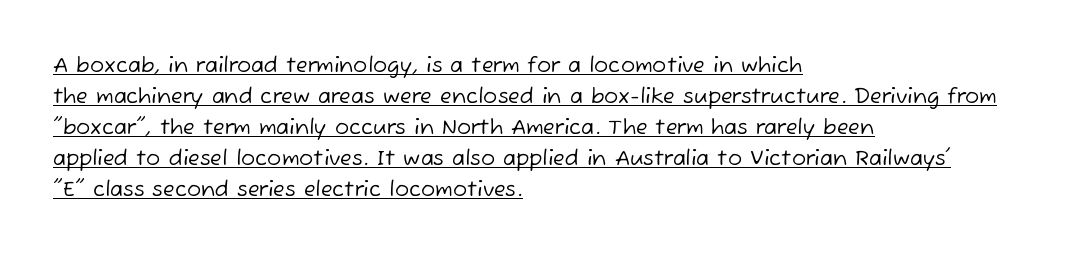
{"bold": "no", "underline": "yes", "align": "left", "line_spacing": "normal", "line_spacing_ratio": 1.48, "letter_spacing": "normal", "letter_spacing_em": 0.0, "glyph_px": 21}
